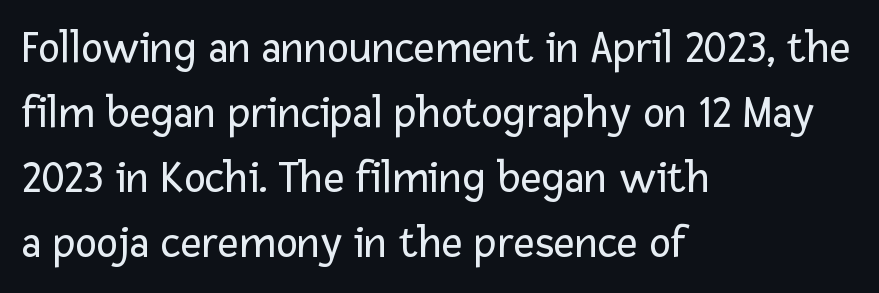
{"serif": "no", "italic": "no", "bold": "no", "weight": "regular", "width": "normal", "stroke_contrast": "low", "x_height": "medium", "monospaced": "no", "underline": "no", "align": "left", "line_spacing": "normal", "line_spacing_ratio": 1.41, "letter_spacing": "normal", "letter_spacing_em": 0.0, "glyph_px": 46}
